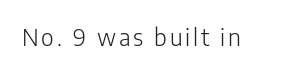
{"italic": "no", "bold": "no", "underline": "no", "glyph_px": 23}
